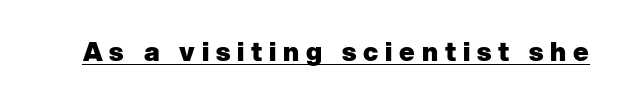
The image shows 26 px bold type, upright; set unusually wide letter spacing (+0.26 em), underlined.
